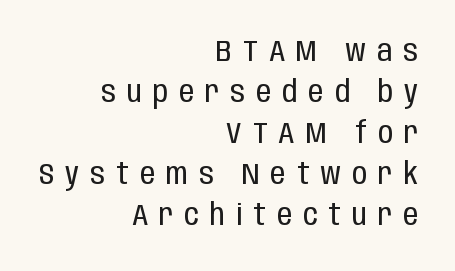
{"serif": "no", "italic": "no", "bold": "no", "weight": "regular", "width": "condensed", "stroke_contrast": "low", "x_height": "large", "monospaced": "no", "underline": "no", "align": "right", "line_spacing": "normal", "line_spacing_ratio": 1.37, "letter_spacing": "wide", "letter_spacing_em": 0.37, "glyph_px": 30}
